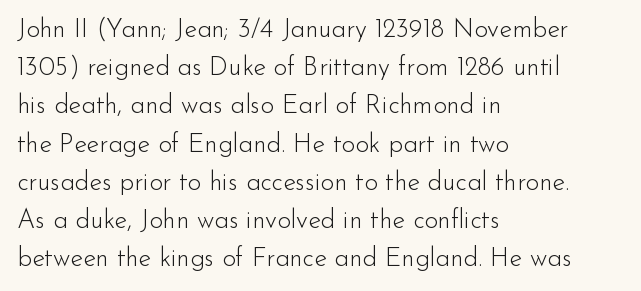
{"italic": "no", "bold": "no", "underline": "no", "align": "left", "line_spacing": "normal", "line_spacing_ratio": 1.47, "letter_spacing": "normal", "letter_spacing_em": 0.0, "glyph_px": 26}
